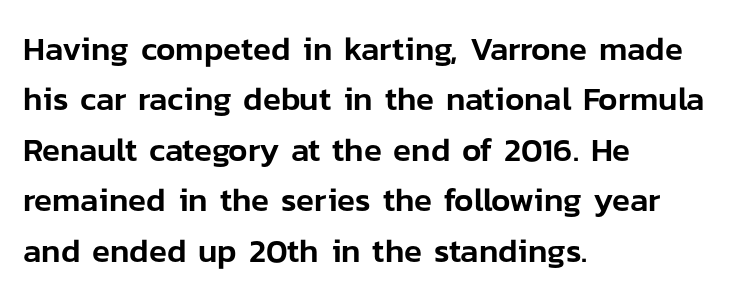
The rendering uses natural spacing where letterforms have individual widths. Honestly, there is no underline to notice here at all. Tracking here is standard; glyphs follow each other at the usual distance. The lettering stays uniformly vertical, giving the passage a roman look. Is there much room between lines? A standard amount, neither cramped nor airy. The lines in this sample share a left origin and differ only in where they stop.
